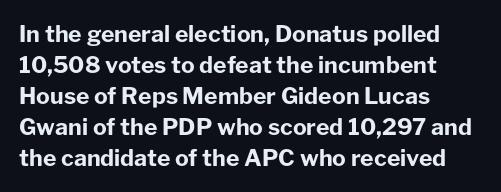
Q: Is the text bold? A: Yes.
Q: Is the text italic (slanted)? A: No, it is upright.
Q: Is the text underlined? A: No.
Q: How is the paragraph aligned? A: Left-aligned.
Q: Is the spacing between letters normal or unusually wide? A: Normal.
Q: Is the spacing between lines tight, normal or loose? A: Normal.
